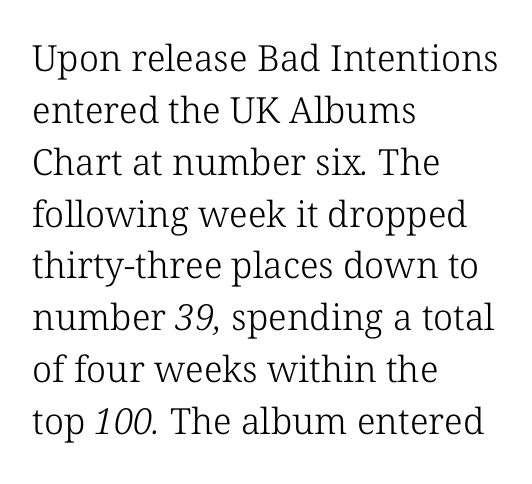
Q: Is the text bold? A: No.
Q: Is the typeface a serif or a sans-serif typeface? A: Serif.
Q: Is the text underlined? A: No.
Q: How is the paragraph aligned? A: Left-aligned.
Q: Is the spacing between letters normal or unusually wide? A: Normal.
Q: Is the spacing between lines tight, normal or loose? A: Normal.
Q: Width (condensed, normal, or wide)? A: Normal.
Q: Stroke contrast? A: Low.
Q: x-height? A: Medium.
Q: Monospaced? A: No.
